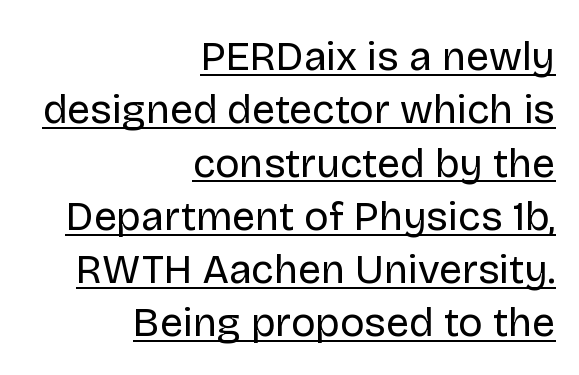
Font category for this specimen: sans-serif. Students, observe the line beneath the letters — that is underlining. Inter-character spacing is left at the font's built-in metrics. Whoever set this chose a conventional vertical rhythm.
